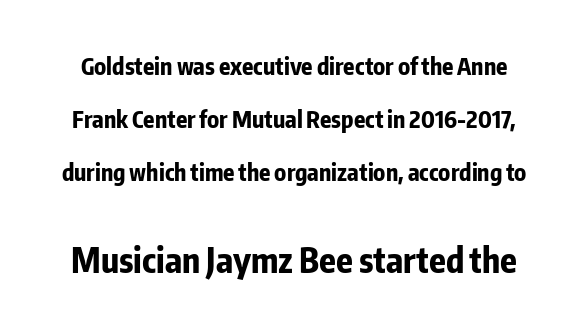
The image shows 34 px bold, condensed sans-serif type, upright; set loose line spacing (2.3x), normal letter spacing, not underlined; the second (bottom) block is 1.48x larger; low stroke contrast and a medium x-height.
